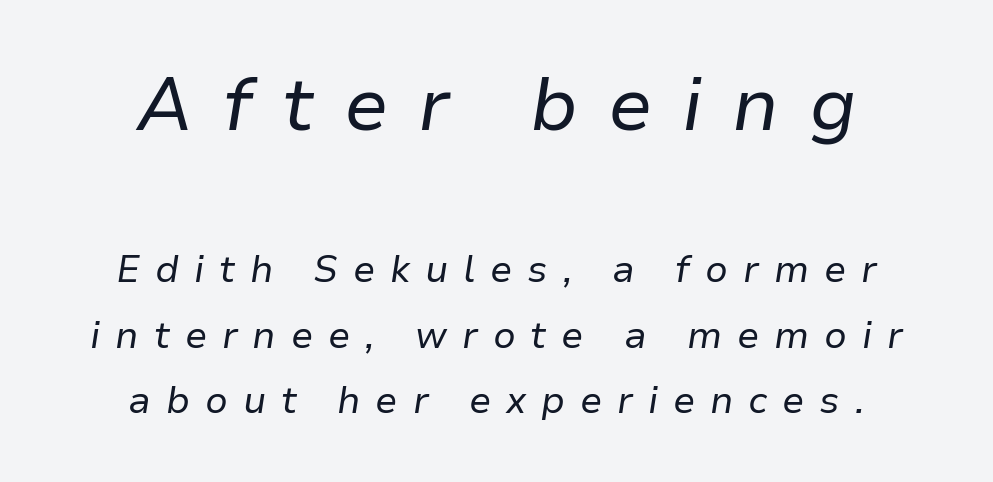
Q: Is the text bold? A: No.
Q: Is the text italic (slanted)? A: Yes, it leans right by about 9 degrees.
Q: Is the text underlined? A: No.
Q: How is the paragraph aligned? A: Centered.
Q: Is the spacing between letters normal or unusually wide? A: Unusually wide.
Q: Which block of text is set in a larger size, the first (top) or the second (bottom)? A: The first (top) one.
Q: Width (condensed, normal, or wide)? A: Normal.
Q: Stroke contrast? A: Low.
Q: x-height? A: Medium.
Q: Monospaced? A: No.
